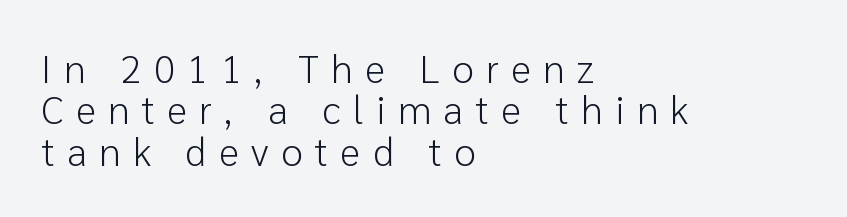
The image shows 39 px light sans-serif type, upright; set left-aligned, tight line spacing (1.06x), unusually wide letter spacing (+0.32 em), not underlined; low stroke contrast and a medium x-height.
